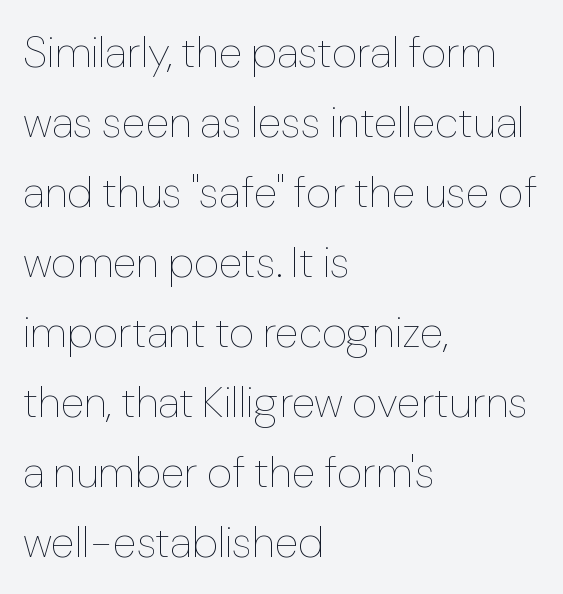
Compared with a typical body face, this is equally light or lighter still. Tall strokes in this sample are plumb rather than angled. Line beginnings align vertically; line endings do not. Character widths vary here, with narrow letters taking less room than wide ones.
